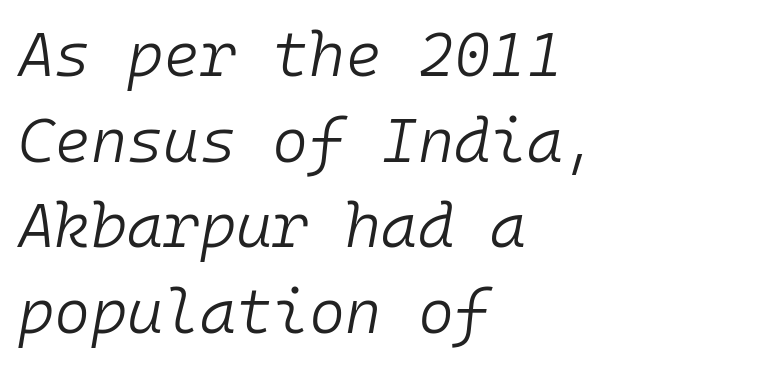
The image shows 62 px light type, italic (leaning right), monospaced; set left-aligned, normal line spacing (1.38x), normal letter spacing, not underlined; low stroke contrast and a medium x-height.
